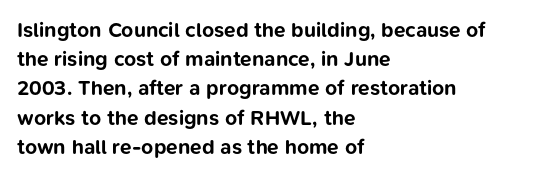
Q: Is the text bold? A: Yes.
Q: Is the text italic (slanted)? A: No, it is upright.
Q: Is the text underlined? A: No.
Q: How is the paragraph aligned? A: Left-aligned.
Q: Is the spacing between letters normal or unusually wide? A: Normal.
Q: Is the spacing between lines tight, normal or loose? A: Normal.
